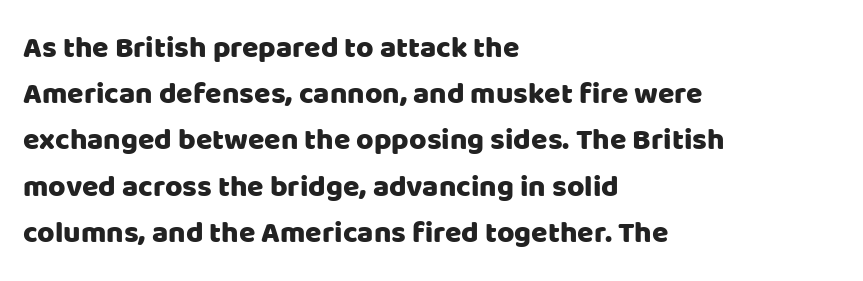
Q: Is the text italic (slanted)? A: No, it is upright.
Q: Is the typeface a serif or a sans-serif typeface? A: Sans-serif.
Q: Is the text underlined? A: No.
Q: How is the paragraph aligned? A: Left-aligned.
Q: Is the spacing between letters normal or unusually wide? A: Normal.
Q: Is the spacing between lines tight, normal or loose? A: Normal.
Q: Width (condensed, normal, or wide)? A: Normal.
Q: Stroke contrast? A: Low.
Q: x-height? A: Large.
Q: Monospaced? A: No.
